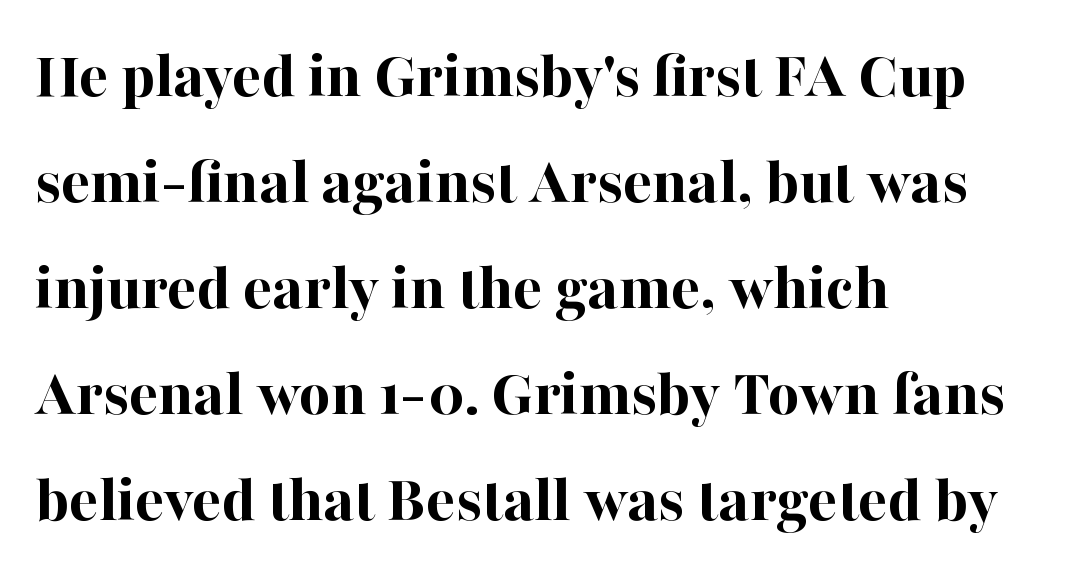
Weight: bold. A typesetter would call this proportional, since set widths differ per character. Nobody touched the tracking dial on this one. The face used here is seriffed, in the tradition of book romans.
